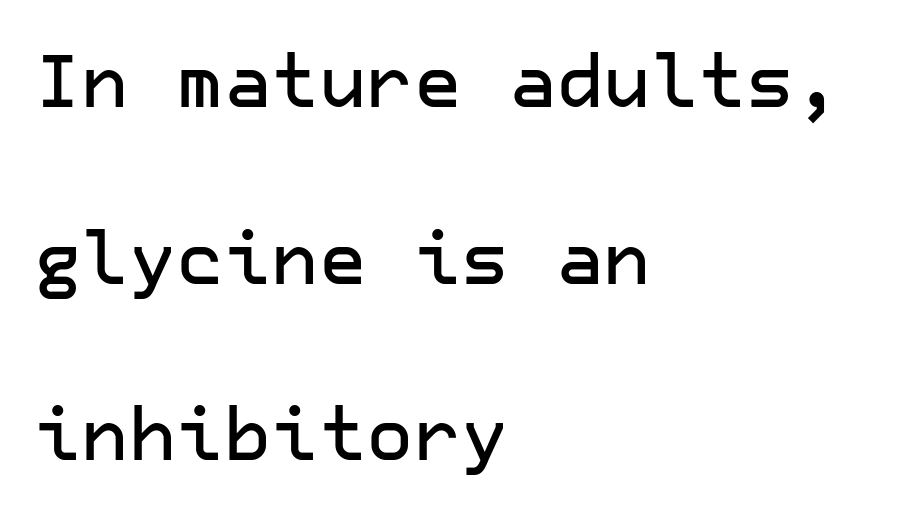
The image shows 73 px sans-serif type, upright; set left-aligned, loose line spacing (2.42x), normal letter spacing, not underlined; low stroke contrast and a medium x-height.
